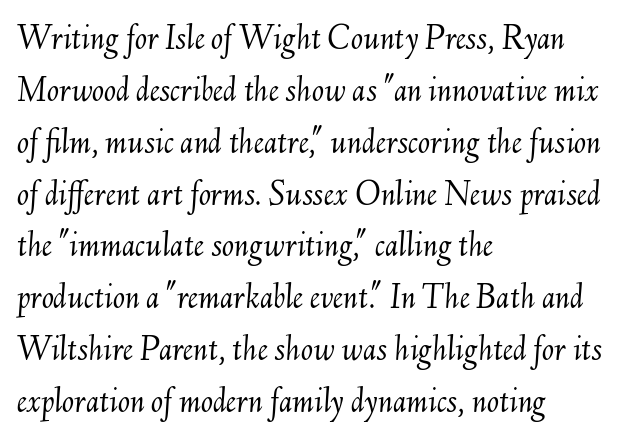
A typesetter would call this proportional, since set widths differ per character. Where is the straight margin? On the left. Characters are canted at an angle relative to the baseline's perpendicular. Weight: not bold — regular or lighter. The space directly below the letters is spotless.
